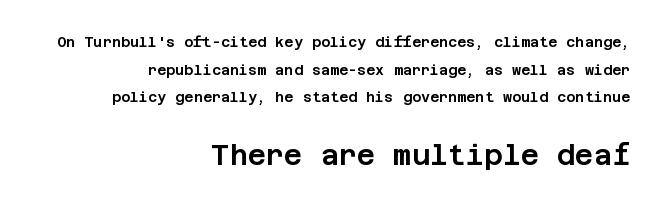
The image shows 28 px sans-serif type, upright; set right-aligned, loose line spacing (1.97x), normal letter spacing, not underlined; the second (bottom) block is 2.0x larger; low stroke contrast and a large x-height.
